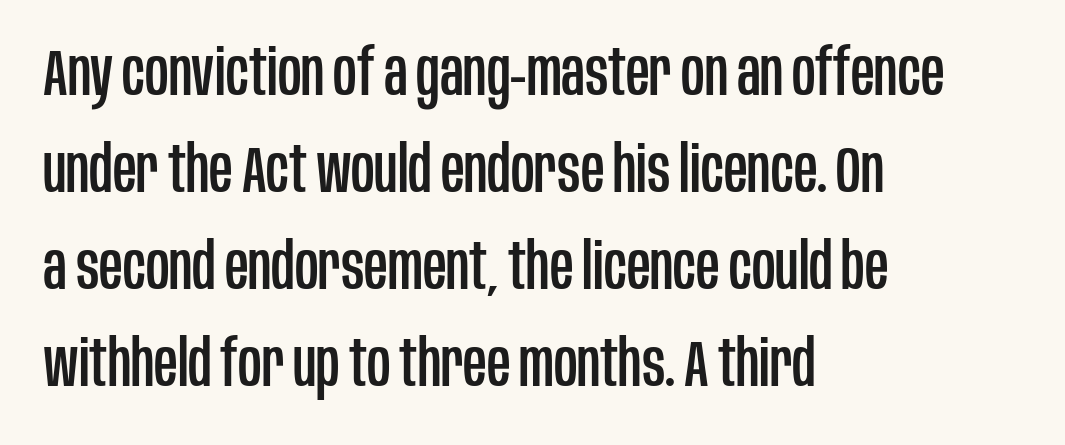
Q: Is the text italic (slanted)? A: No, it is upright.
Q: Is the typeface a serif or a sans-serif typeface? A: Sans-serif.
Q: Is the text underlined? A: No.
Q: How is the paragraph aligned? A: Left-aligned.
Q: Is the spacing between letters normal or unusually wide? A: Normal.
Q: Is the spacing between lines tight, normal or loose? A: Normal.
Q: Width (condensed, normal, or wide)? A: Condensed.
Q: Stroke contrast? A: Low.
Q: x-height? A: Large.
Q: Monospaced? A: No.
